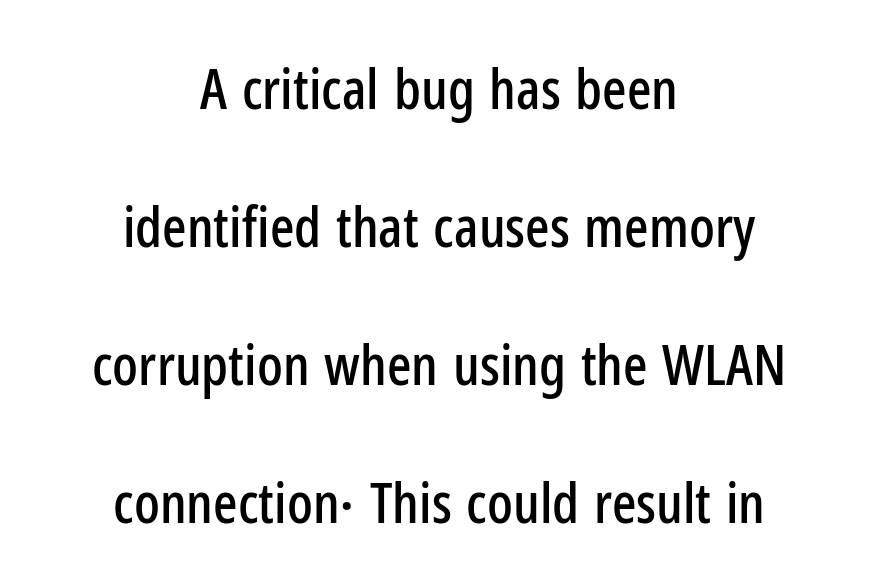
Q: Is the text italic (slanted)? A: No, it is upright.
Q: Is the typeface a serif or a sans-serif typeface? A: Sans-serif.
Q: Is the text underlined? A: No.
Q: How is the paragraph aligned? A: Centered.
Q: Is the spacing between letters normal or unusually wide? A: Normal.
Q: Is the spacing between lines tight, normal or loose? A: Loose.
Q: Width (condensed, normal, or wide)? A: Condensed.
Q: Stroke contrast? A: Low.
Q: x-height? A: Medium.
Q: Monospaced? A: No.
